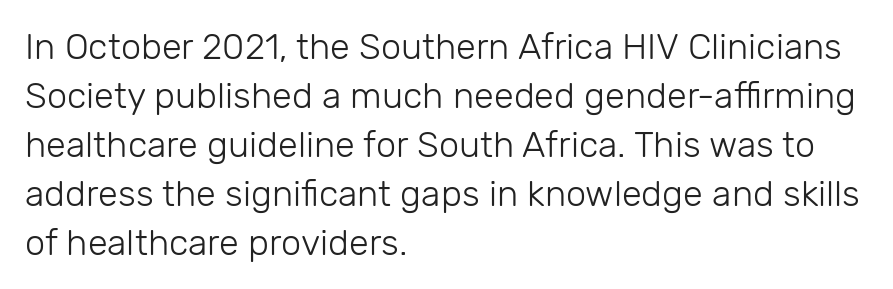
{"serif": "no", "italic": "no", "bold": "no", "weight": "light", "width": "normal", "stroke_contrast": "low", "x_height": "medium", "monospaced": "no", "underline": "no", "align": "left", "line_spacing": "normal", "line_spacing_ratio": 1.36, "letter_spacing": "normal", "letter_spacing_em": 0.0, "glyph_px": 36}
